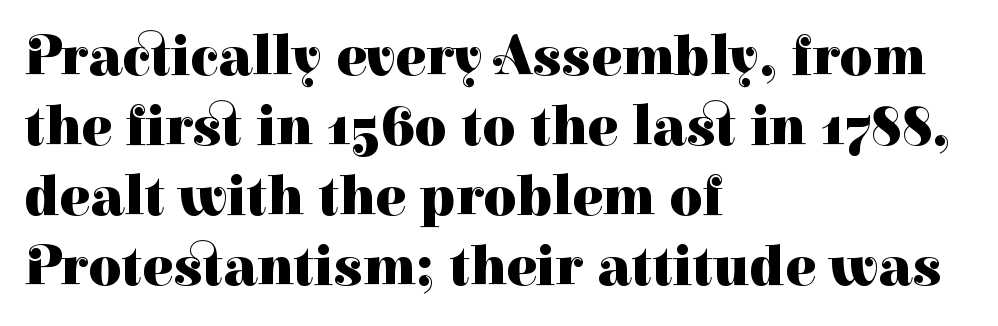
{"serif": "yes", "italic": "no", "bold": "yes", "weight": "heavy", "width": "normal", "stroke_contrast": "high", "x_height": "medium", "monospaced": "no", "underline": "no", "align": "left", "line_spacing_ratio": 1.23, "letter_spacing": "normal", "letter_spacing_em": 0.0, "glyph_px": 57}
